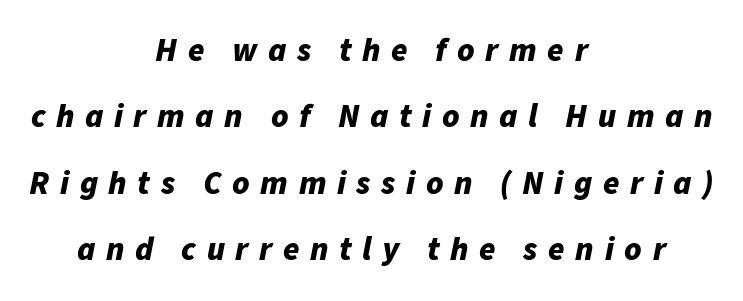
Q: Is the text bold? A: Yes.
Q: Is the text italic (slanted)? A: Yes, it leans right by about 11 degrees.
Q: Is the text underlined? A: No.
Q: How is the paragraph aligned? A: Centered.
Q: Is the spacing between letters normal or unusually wide? A: Unusually wide.
Q: Is the spacing between lines tight, normal or loose? A: Loose.
Q: Width (condensed, normal, or wide)? A: Normal.
Q: Stroke contrast? A: Low.
Q: x-height? A: Medium.
Q: Monospaced? A: No.
